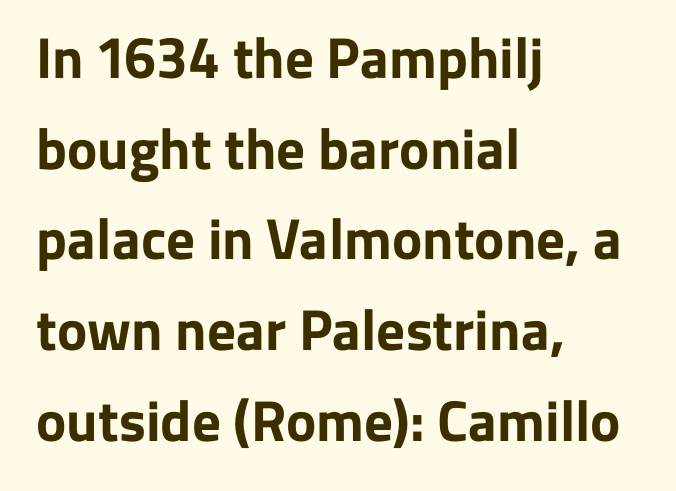
The image shows 57 px bold sans-serif type, upright; set left-aligned, normal line spacing (1.59x), normal letter spacing, not underlined; low stroke contrast and a medium x-height.
